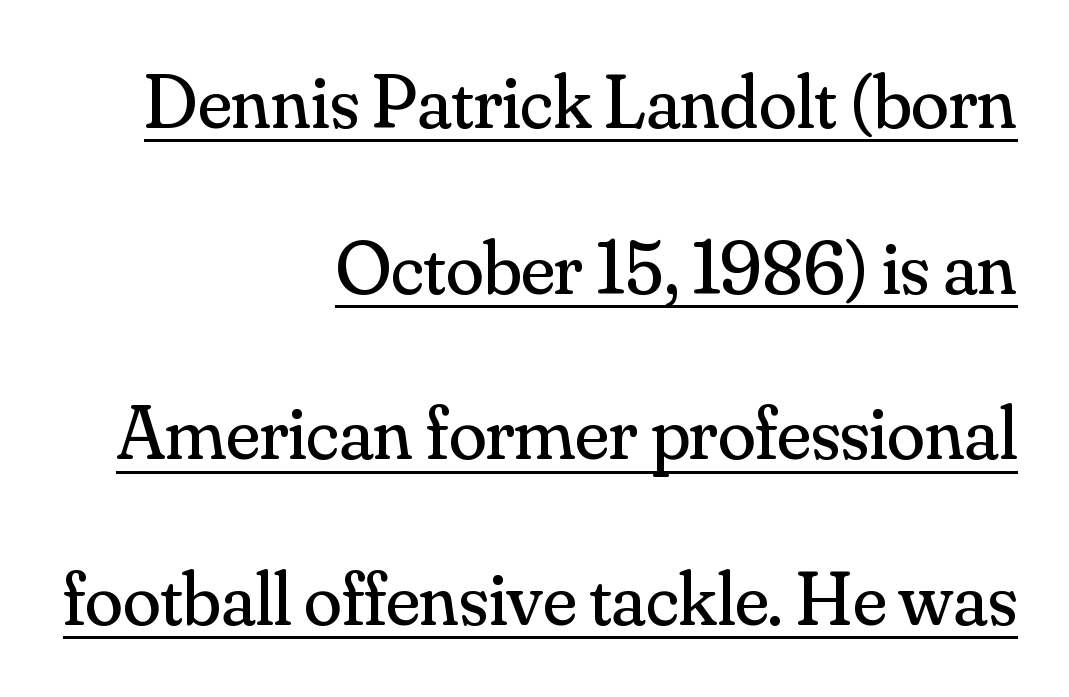
Serifs: yes, visible at the terminals of the letterforms. The lettering is marked with a stroke running underneath it. Quick note: not italic, upright. No extra ink here — the face is not bold.
